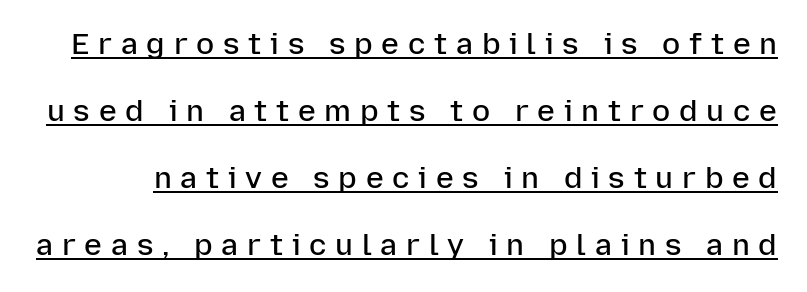
The rendering uses a semibold face; strokes are thickened but not to full bold. Has an underline been added? It has. Loosely led — the rows are spread out. Posture: upright roman. Students, note that the glyphs here are deliberately spaced far apart. The face used here is proportionally spaced, like ordinary book or web type.
